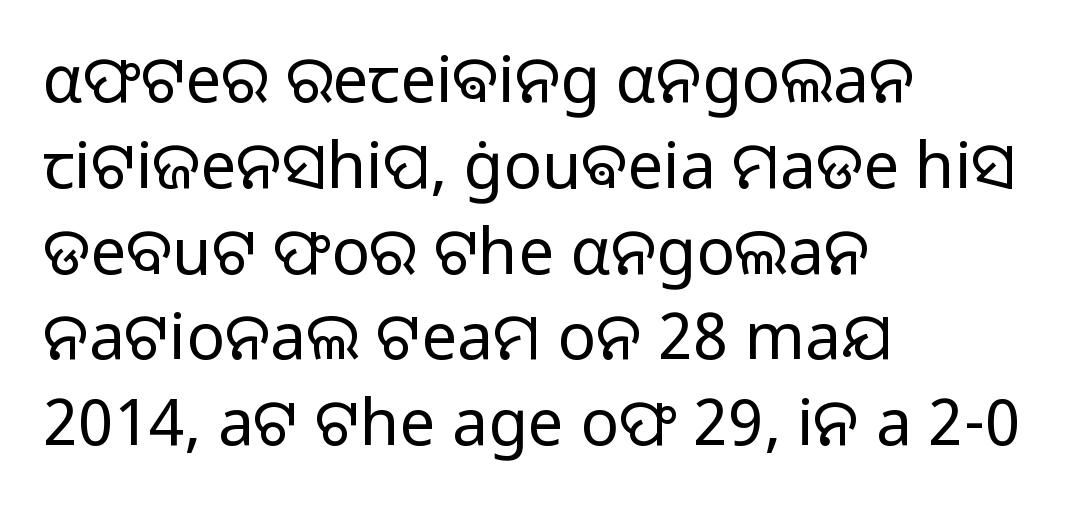
{"serif": "no", "italic": "no", "bold": "no", "weight": "regular", "width": "normal", "stroke_contrast": "low", "x_height": "medium", "monospaced": "no", "underline": "no", "align": "left", "line_spacing": "normal", "line_spacing_ratio": 1.34, "letter_spacing": "normal", "letter_spacing_em": 0.0, "glyph_px": 64}
